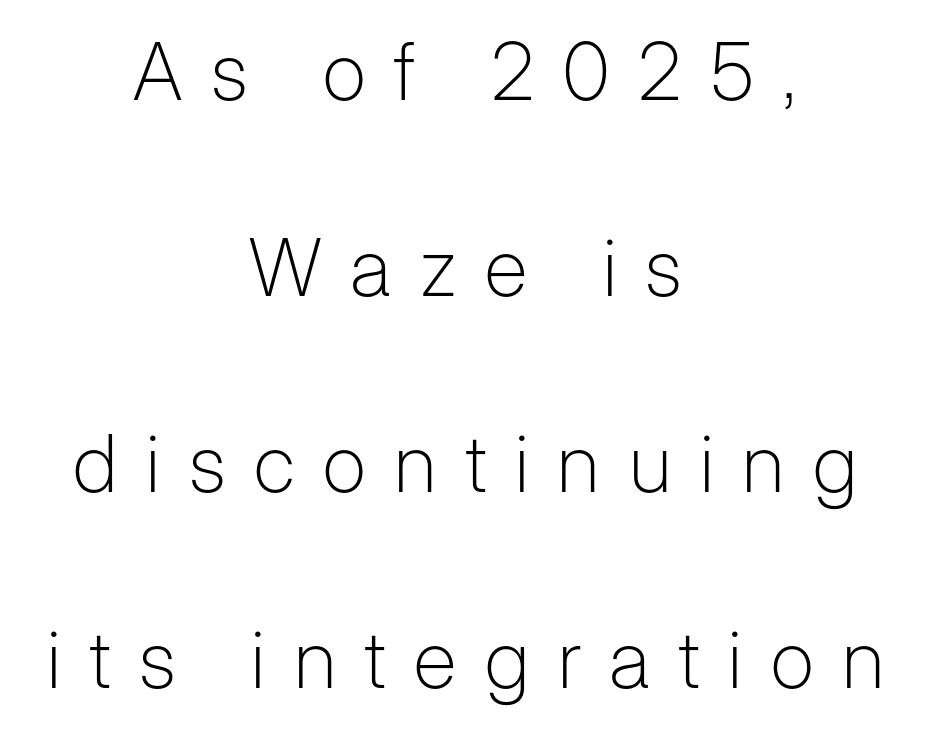
Q: Is the text bold? A: No.
Q: Is the text italic (slanted)? A: No, it is upright.
Q: Is the typeface a serif or a sans-serif typeface? A: Sans-serif.
Q: Is the text underlined? A: No.
Q: How is the paragraph aligned? A: Centered.
Q: Is the spacing between letters normal or unusually wide? A: Unusually wide.
Q: Is the spacing between lines tight, normal or loose? A: Loose.
Q: Width (condensed, normal, or wide)? A: Normal.
Q: Stroke contrast? A: Low.
Q: x-height? A: Medium.
Q: Monospaced? A: No.
